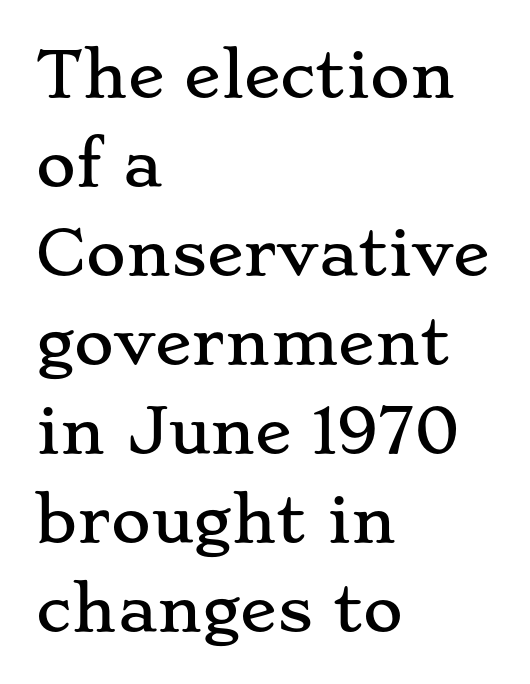
The image shows 61 px wide serif type, upright; set left-aligned, normal line spacing (1.46x), normal letter spacing, not underlined; low stroke contrast and a small x-height.
